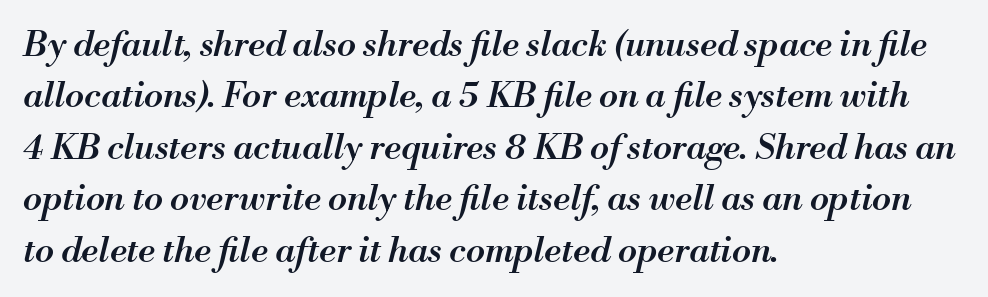
Q: Is the text bold? A: Semi-bold.
Q: Is the text italic (slanted)? A: Yes, it leans right by about 13 degrees.
Q: Is the text underlined? A: No.
Q: How is the paragraph aligned? A: Left-aligned.
Q: Is the spacing between letters normal or unusually wide? A: Normal.
Q: Is the spacing between lines tight, normal or loose? A: Normal.
Q: Width (condensed, normal, or wide)? A: Normal.
Q: Stroke contrast? A: Medium.
Q: x-height? A: Small.
Q: Monospaced? A: No.
